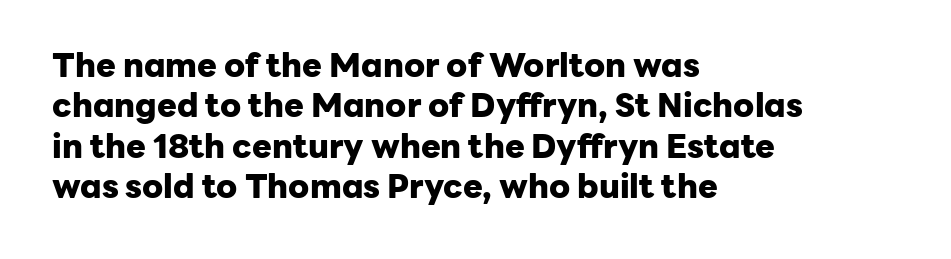
The image shows 33 px heavy sans-serif type, upright; set left-aligned, line spacing 1.22x, normal letter spacing, not underlined; low stroke contrast and a medium x-height.
